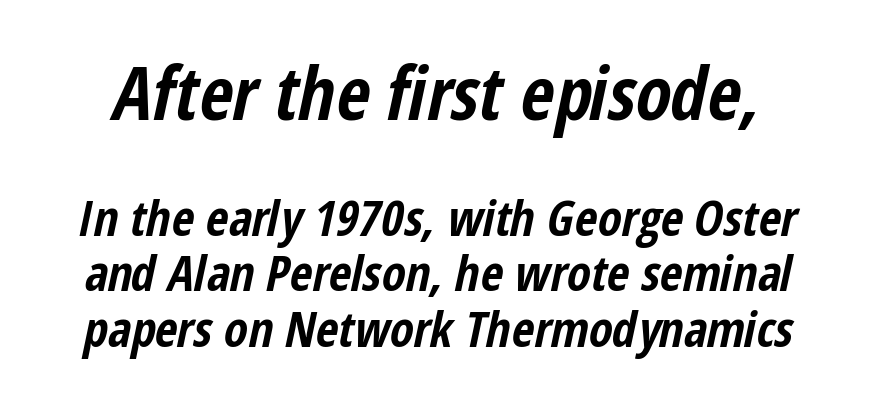
Whoever set this chose condensed vertical rhythm over breathing room. Observe the ordinary spacing: letters are neighbours, not strangers. The passage shown is typed in a proportional face where columns would drift. Compare the two chunks: the upper has the greater cap height. Yep, that's italic — everything's leaning.
